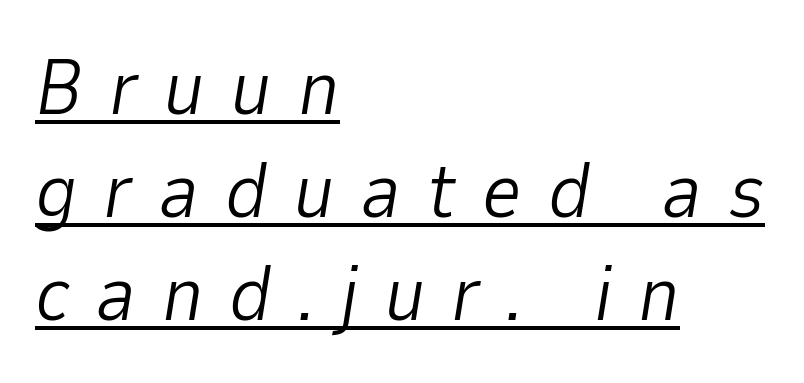
A rule runs beneath these lines of type. Is this a fixed-width face? No — the glyphs have proportional, varying widths. Summary of weight: not heavy and not bold. The block of text has a typical density, with ordinary space between rows. This sample is left-justified, so line endings fall wherever the words run out.
